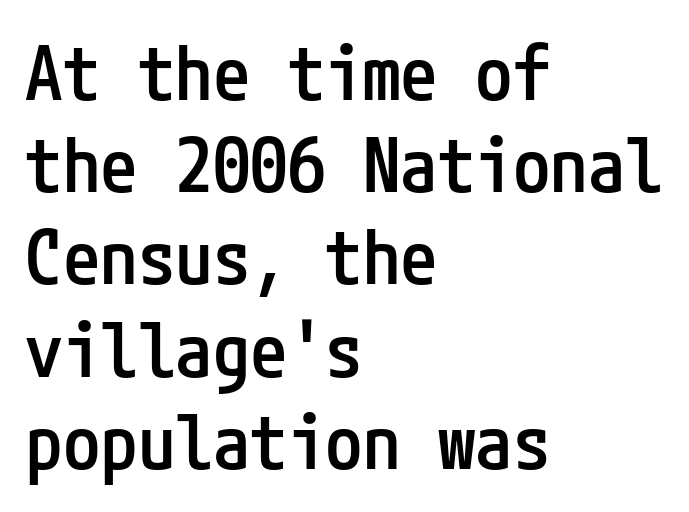
Students, this is semibold: more ink than regular, less than bold. All the whitespace from short lines collects on the right. Compared with typical body copy, the letter spacing here is the same. Anything drawn beneath the words? Only blank space. Nope, not italic — everything's standing straight.
